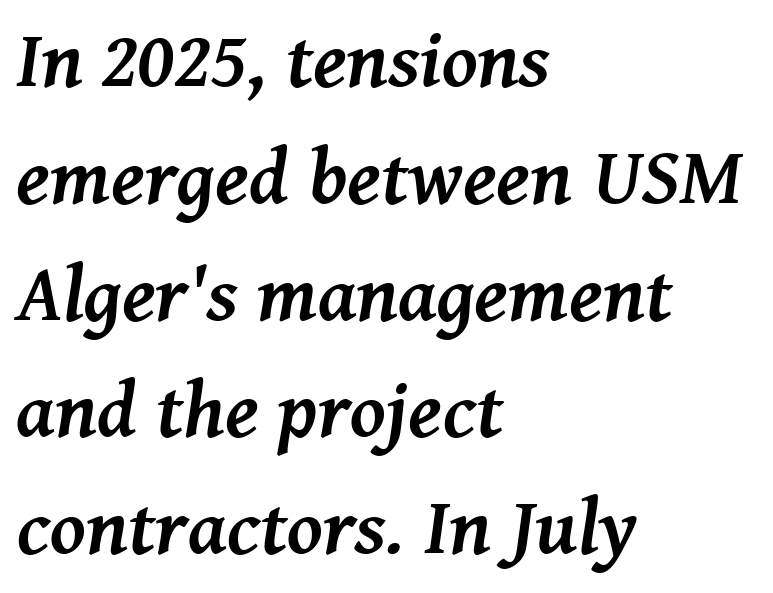
The image shows 80 px semibold serif type, italic (leaning right); set left-aligned, normal line spacing (1.46x), normal letter spacing, not underlined; medium stroke contrast and a medium x-height.
